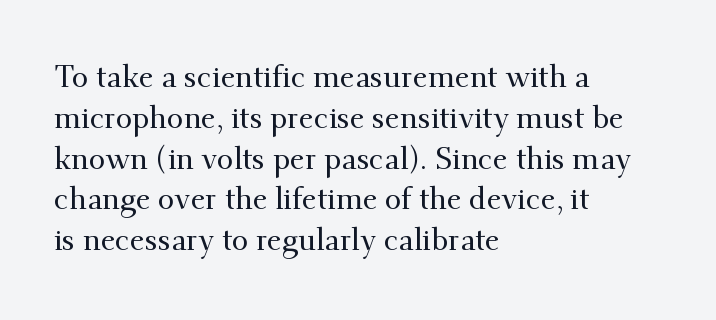
The image shows 30 px serif type, upright; set left-aligned, normal line spacing (1.36x), normal letter spacing, not underlined; medium stroke contrast and a small x-height.
